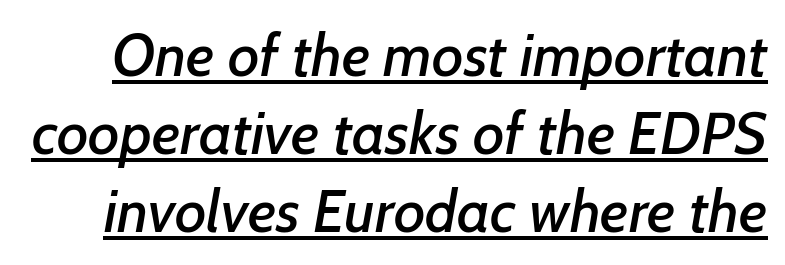
{"serif": "no", "width": "normal", "stroke_contrast": "low", "x_height": "medium", "monospaced": "no", "underline": "yes", "line_spacing": "normal", "line_spacing_ratio": 1.3, "letter_spacing": "normal", "letter_spacing_em": 0.0, "glyph_px": 60}
